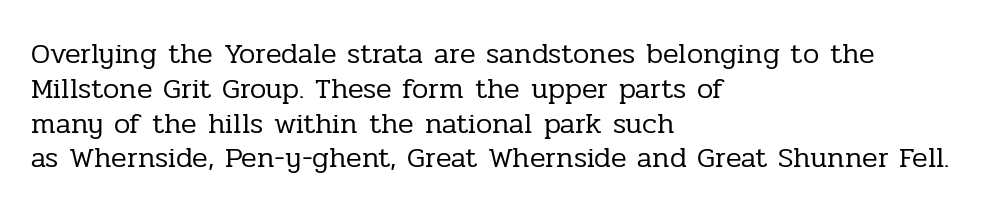
The image shows 29 px regular-weight serif type, upright; set left-aligned, line spacing 1.2x, normal letter spacing, not underlined; low stroke contrast and a medium x-height.
